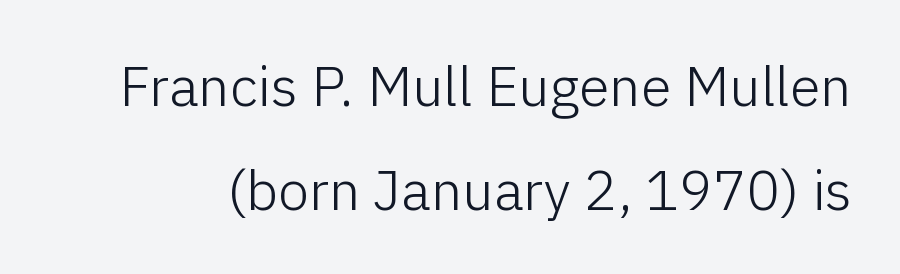
The image shows 56 px light sans-serif type, upright; set line spacing 1.85x, normal letter spacing, not underlined; low stroke contrast and a medium x-height.
